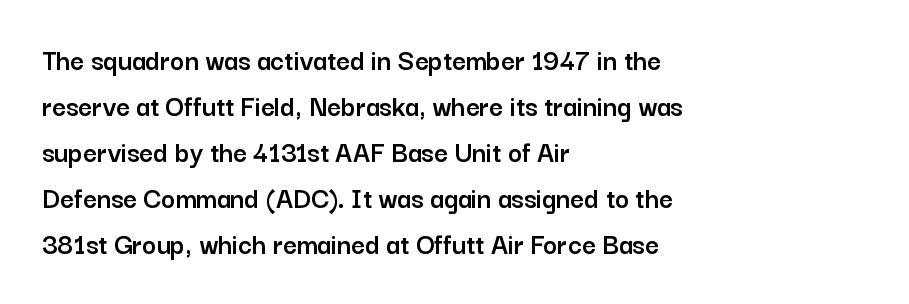
{"serif": "no", "italic": "no", "width": "normal", "stroke_contrast": "low", "x_height": "medium", "monospaced": "no", "underline": "no", "align": "left", "line_spacing": "normal", "line_spacing_ratio": 1.53, "letter_spacing": "normal", "letter_spacing_em": 0.0, "glyph_px": 30}
